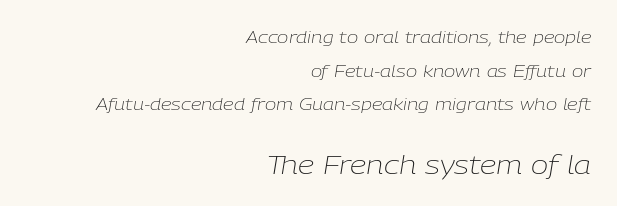
{"italic": "yes", "lean": "right", "slant_degrees": 9, "bold": "no", "underline": "no", "align": "right", "line_spacing": "loose", "line_spacing_ratio": 1.98, "letter_spacing": "normal", "letter_spacing_em": 0.0, "larger_block": "second", "size_ratio": 1.53, "glyph_px": 26}
